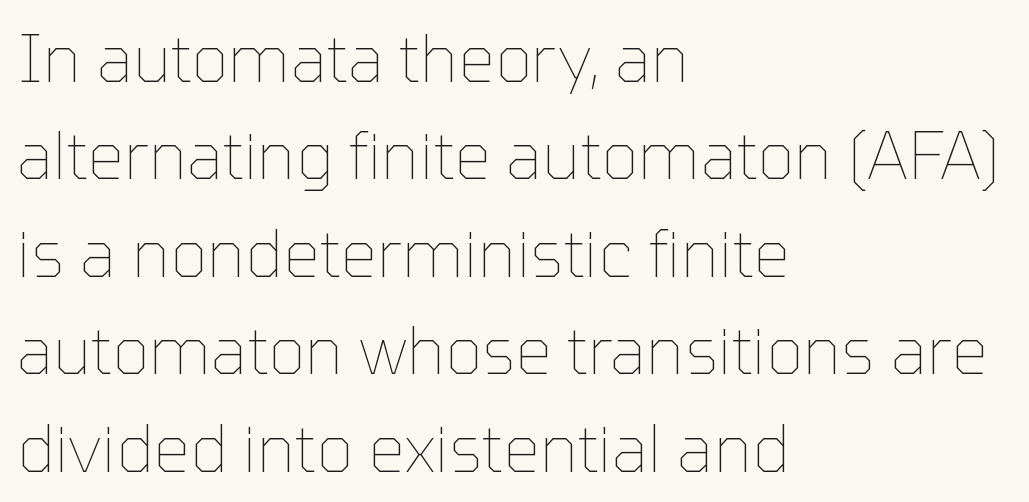
The image shows 65 px thin type, upright; set left-aligned, normal line spacing (1.5x), normal letter spacing, not underlined; low stroke contrast and a medium x-height.
